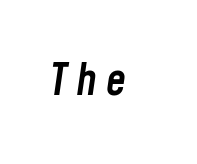
The image shows 45 px semibold, condensed type, italic (leaning right); set unusually wide letter spacing (+0.2 em), not underlined; low stroke contrast and a medium x-height.
